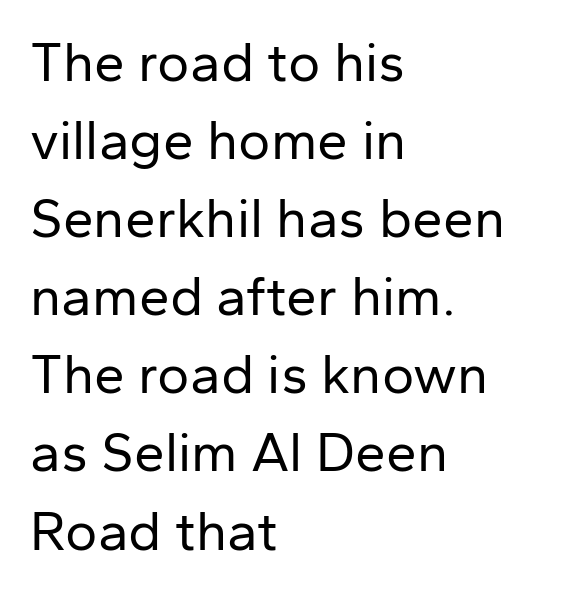
{"serif": "no", "italic": "no", "bold": "no", "weight": "regular", "width": "normal", "stroke_contrast": "low", "x_height": "medium", "monospaced": "no", "underline": "no", "align": "left", "line_spacing": "normal", "line_spacing_ratio": 1.42, "letter_spacing": "normal", "letter_spacing_em": 0.0, "glyph_px": 55}
